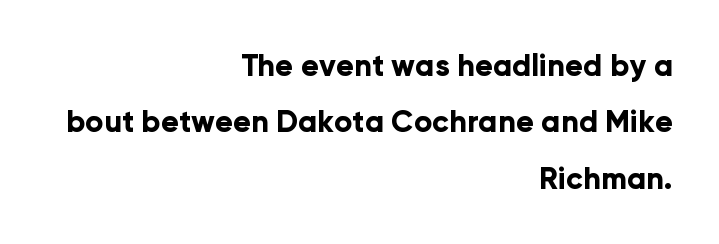
{"serif": "no", "italic": "no", "bold": "yes", "weight": "bold", "width": "normal", "stroke_contrast": "low", "x_height": "medium", "monospaced": "no", "underline": "no", "align": "right", "line_spacing_ratio": 1.88, "letter_spacing": "normal", "letter_spacing_em": 0.0, "glyph_px": 30}
